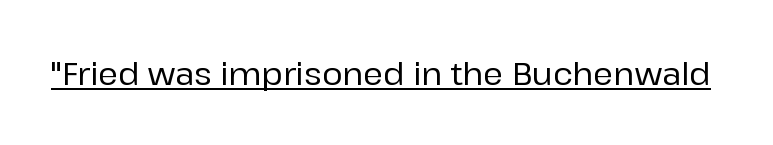
The image shows 31 px sans-serif type, upright; set normal letter spacing, underlined; low stroke contrast and a medium x-height.
